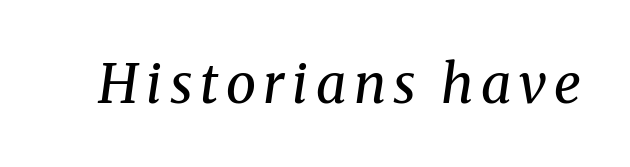
{"serif": "yes", "italic": "yes", "lean": "right", "slant_degrees": 8, "bold": "no", "weight": "regular", "width": "normal", "stroke_contrast": "medium", "x_height": "medium", "monospaced": "no", "underline": "no", "glyph_px": 54}
